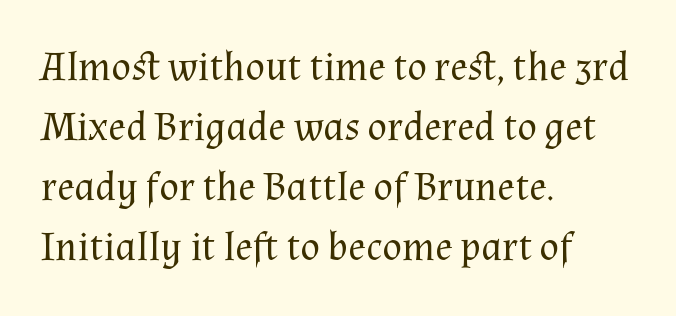
Q: Is the text bold? A: No.
Q: Is the text italic (slanted)? A: No, it is upright.
Q: Is the text underlined? A: No.
Q: How is the paragraph aligned? A: Left-aligned.
Q: Is the spacing between letters normal or unusually wide? A: Normal.
Q: Is the spacing between lines tight, normal or loose? A: Normal.
Q: Width (condensed, normal, or wide)? A: Normal.
Q: Stroke contrast? A: Medium.
Q: x-height? A: Medium.
Q: Monospaced? A: No.
